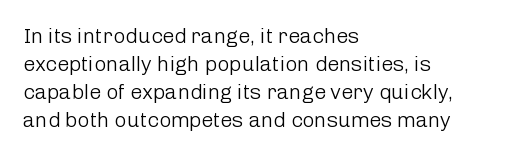
{"italic": "no", "bold": "no", "underline": "no", "align": "left", "line_spacing": "normal", "line_spacing_ratio": 1.33, "letter_spacing": "normal", "letter_spacing_em": 0.0, "glyph_px": 21}
